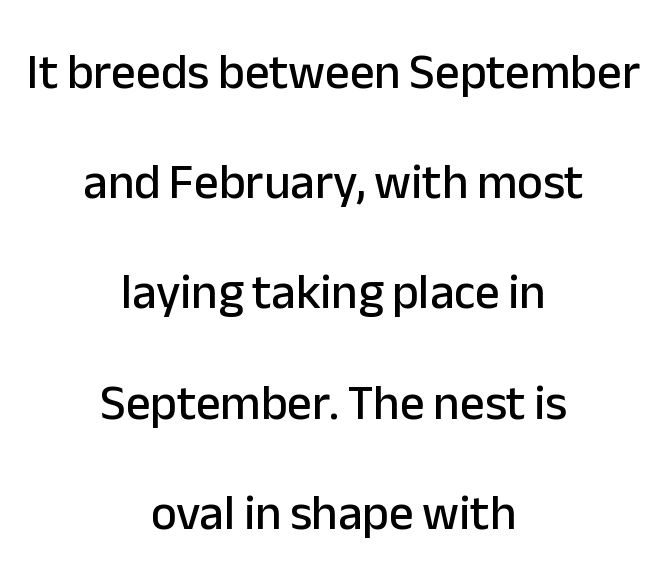
Q: Is the text italic (slanted)? A: No, it is upright.
Q: Is the typeface a serif or a sans-serif typeface? A: Sans-serif.
Q: Is the text underlined? A: No.
Q: How is the paragraph aligned? A: Centered.
Q: Is the spacing between letters normal or unusually wide? A: Normal.
Q: Is the spacing between lines tight, normal or loose? A: Loose.
Q: Width (condensed, normal, or wide)? A: Normal.
Q: Stroke contrast? A: Low.
Q: x-height? A: Medium.
Q: Monospaced? A: No.
